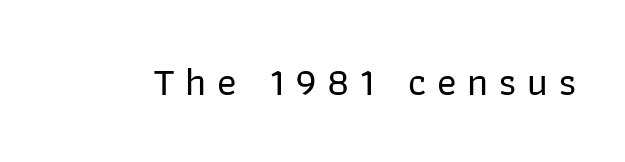
Q: Is the text italic (slanted)? A: No, it is upright.
Q: Is the typeface a serif or a sans-serif typeface? A: Sans-serif.
Q: Is the text underlined? A: No.
Q: Is the spacing between letters normal or unusually wide? A: Unusually wide.
Q: Width (condensed, normal, or wide)? A: Normal.
Q: Stroke contrast? A: Low.
Q: x-height? A: Medium.
Q: Monospaced? A: No.
